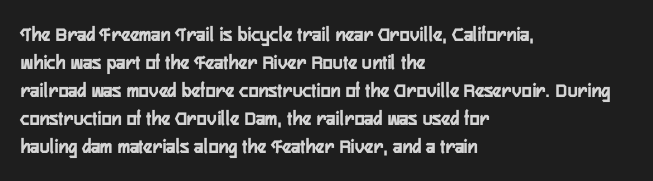
Style check: upright. Reading down the block, your eye returns to a fixed left position each line. This rendering leaves character spacing at its baseline value. Check under the words: just untouched page.
